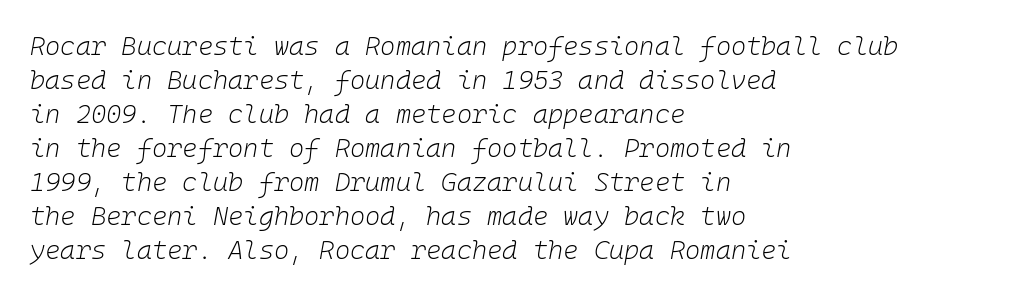
{"italic": "yes", "lean": "right", "slant_degrees": 10, "bold": "no", "underline": "no", "align": "left", "line_spacing": "normal", "line_spacing_ratio": 1.31, "letter_spacing": "normal", "letter_spacing_em": 0.0, "glyph_px": 26}
